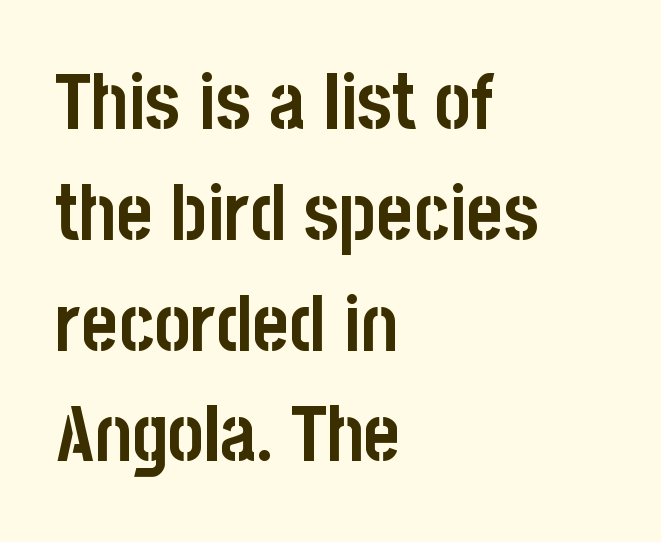
The image shows 78 px semibold, condensed sans-serif type, upright; set left-aligned, normal line spacing (1.42x), normal letter spacing, not underlined; low stroke contrast and a large x-height.
